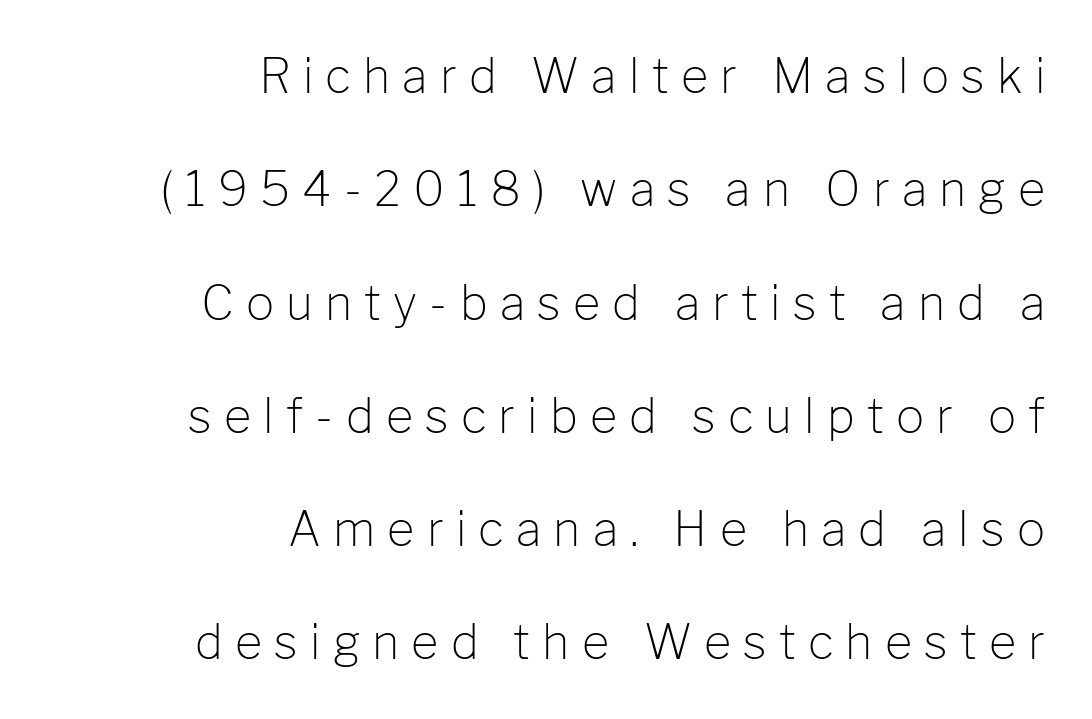
Q: Is the text bold? A: No.
Q: Is the text italic (slanted)? A: No, it is upright.
Q: Is the typeface a serif or a sans-serif typeface? A: Sans-serif.
Q: Is the text underlined? A: No.
Q: How is the paragraph aligned? A: Right-aligned.
Q: Is the spacing between letters normal or unusually wide? A: Unusually wide.
Q: Is the spacing between lines tight, normal or loose? A: Loose.
Q: Width (condensed, normal, or wide)? A: Normal.
Q: Stroke contrast? A: Low.
Q: x-height? A: Medium.
Q: Monospaced? A: No.
